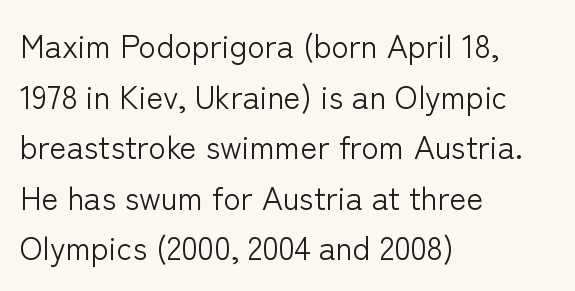
Q: Is the text bold? A: No.
Q: Is the text italic (slanted)? A: No, it is upright.
Q: Is the typeface a serif or a sans-serif typeface? A: Sans-serif.
Q: Is the text underlined? A: No.
Q: How is the paragraph aligned? A: Left-aligned.
Q: Is the spacing between letters normal or unusually wide? A: Normal.
Q: Is the spacing between lines tight, normal or loose? A: Normal.
Q: Width (condensed, normal, or wide)? A: Normal.
Q: Stroke contrast? A: Low.
Q: x-height? A: Medium.
Q: Monospaced? A: No.
